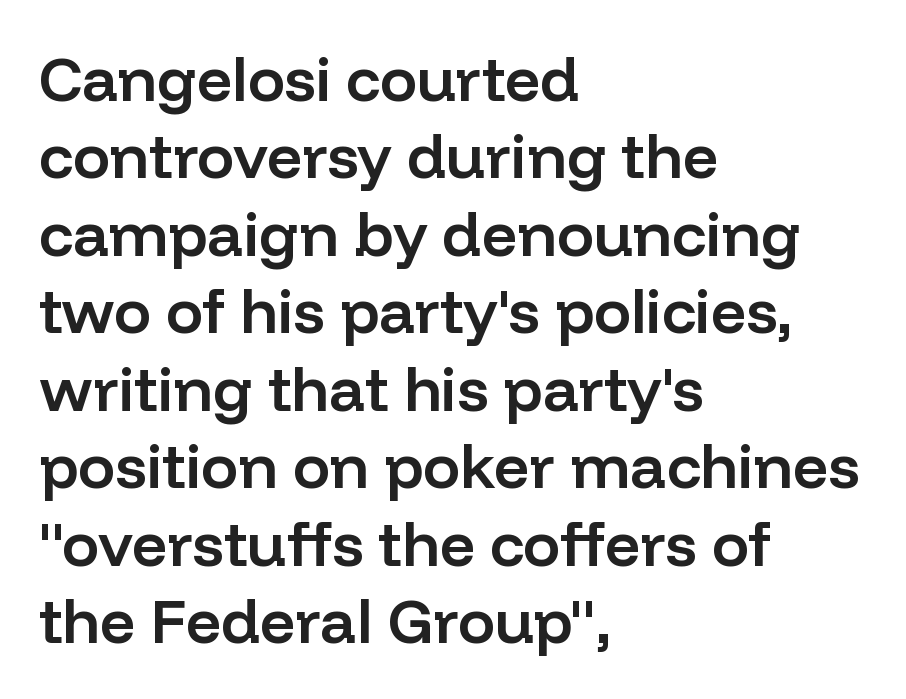
Q: Is the text bold? A: Semi-bold.
Q: Is the text italic (slanted)? A: No, it is upright.
Q: Is the typeface a serif or a sans-serif typeface? A: Sans-serif.
Q: Is the text underlined? A: No.
Q: How is the paragraph aligned? A: Left-aligned.
Q: Is the spacing between letters normal or unusually wide? A: Normal.
Q: Is the spacing between lines tight, normal or loose? A: Normal.
Q: Width (condensed, normal, or wide)? A: Normal.
Q: Stroke contrast? A: Low.
Q: x-height? A: Medium.
Q: Monospaced? A: No.
